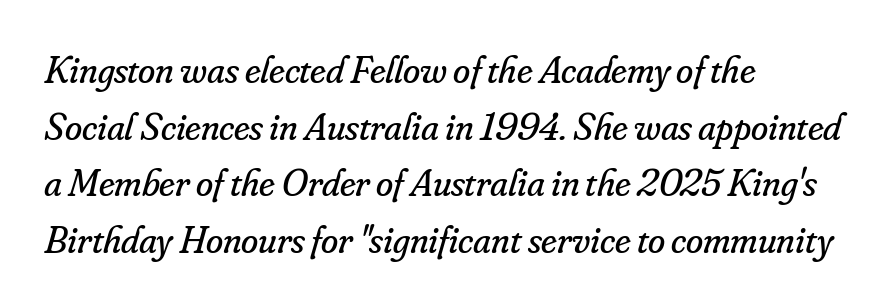
The typeface chosen for these lines features serifs. Compared with typical body copy, the letter spacing here is the same. A typesetter would call this leading conventional body-copy spacing. Style check: oblique. All the whitespace from short lines collects on the right. Beneath every word, the page is bare.
